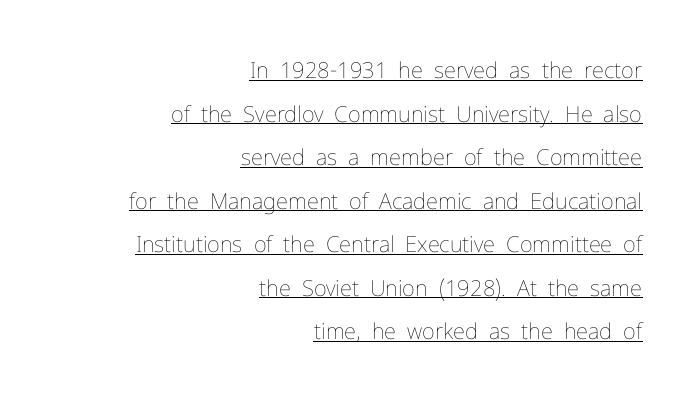
{"italic": "no", "bold": "no", "underline": "yes", "align": "right", "line_spacing": "loose", "line_spacing_ratio": 1.98, "letter_spacing": "normal", "letter_spacing_em": 0.0, "glyph_px": 22}
